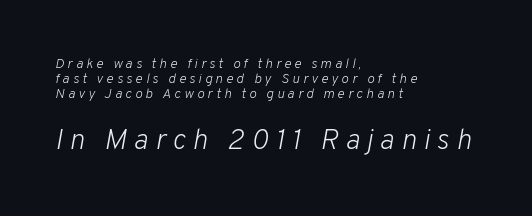
Quick note: italic. Do the characters align in a grid? No, the font is proportional. Underlining? Definitely not there. No chunkiness to these letters — they're not bold.
